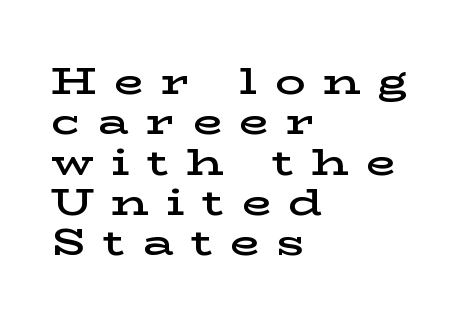
{"serif": "yes", "italic": "no", "bold": "semi", "weight": "semibold", "width": "wide", "stroke_contrast": "low", "x_height": "medium", "monospaced": "no", "underline": "no", "align": "left", "line_spacing": "tight", "line_spacing_ratio": 1.06, "letter_spacing": "wide", "letter_spacing_em": 0.46, "glyph_px": 38}
